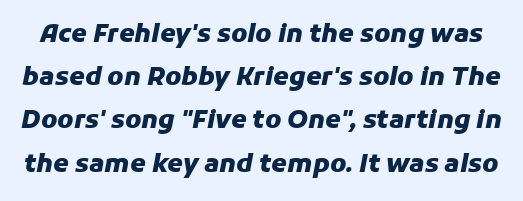
The image shows 25 px bold type, italic (leaning right); set line spacing 1.73x, normal letter spacing, not underlined.
